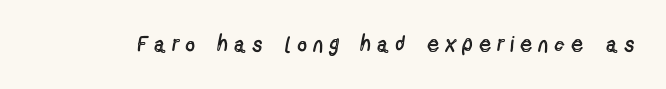
{"bold": "no", "underline": "no", "letter_spacing": "wide", "letter_spacing_em": 0.32, "glyph_px": 22}
